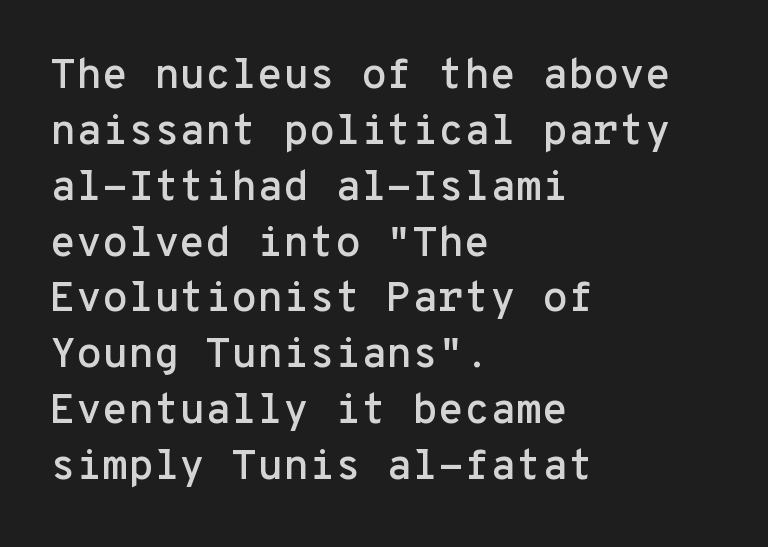
Observe the absence of serifs on each vertical stroke in this sample. Leading: standard. Each line starts at the same left margin while the right side varies. The rendering uses typewriter-style spacing with identical character cells. Underlining? Definitely not there. The horizontal fit of the characters is conventional and even.
